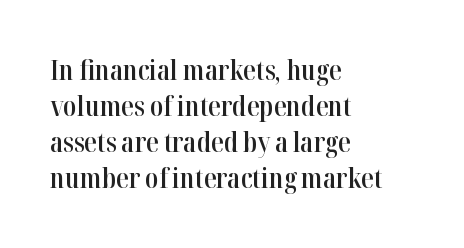
Look at the bottom of the vertical strokes: they flare into serifs here. The type sits square on the baseline with zero lean. Honestly, there is no underline to notice here at all. Typographic density is moderately raised because the face is semibold. Observe the ordinary spacing: letters are neighbours, not strangers. Compared with typical paragraphs, the rows here are spaced about the same.
